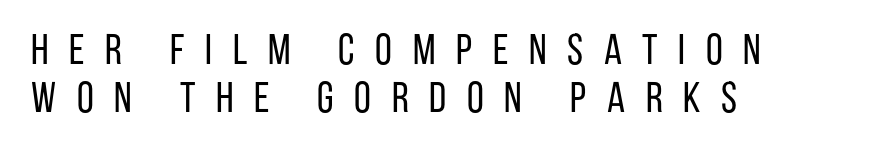
Q: Is the text bold? A: No.
Q: Is the text italic (slanted)? A: No, it is upright.
Q: Is the typeface a serif or a sans-serif typeface? A: Sans-serif.
Q: Is the text underlined? A: No.
Q: How is the paragraph aligned? A: Left-aligned.
Q: Is the spacing between letters normal or unusually wide? A: Unusually wide.
Q: Is the spacing between lines tight, normal or loose? A: Tight.
Q: Width (condensed, normal, or wide)? A: Condensed.
Q: Stroke contrast? A: Low.
Q: x-height? A: Large.
Q: Monospaced? A: No.
